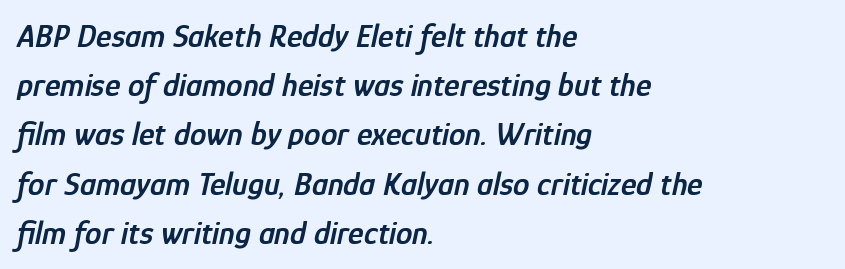
{"italic": "yes", "lean": "right", "slant_degrees": 12, "bold": "semi", "weight": "semibold", "width": "condensed", "stroke_contrast": "low", "x_height": "medium", "monospaced": "no", "underline": "no", "align": "left", "line_spacing": "normal", "line_spacing_ratio": 1.49, "letter_spacing": "normal", "letter_spacing_em": 0.0, "glyph_px": 33}
